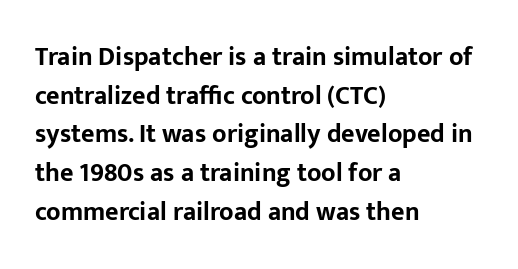
Q: Is the text bold? A: Yes.
Q: Is the text italic (slanted)? A: No, it is upright.
Q: Is the text underlined? A: No.
Q: How is the paragraph aligned? A: Left-aligned.
Q: Is the spacing between letters normal or unusually wide? A: Normal.
Q: Is the spacing between lines tight, normal or loose? A: Normal.
